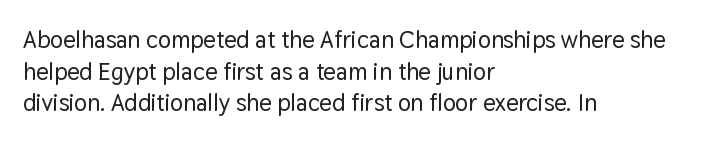
The image shows 24 px text type, upright; set left-aligned, normal line spacing (1.32x), normal letter spacing, not underlined.
